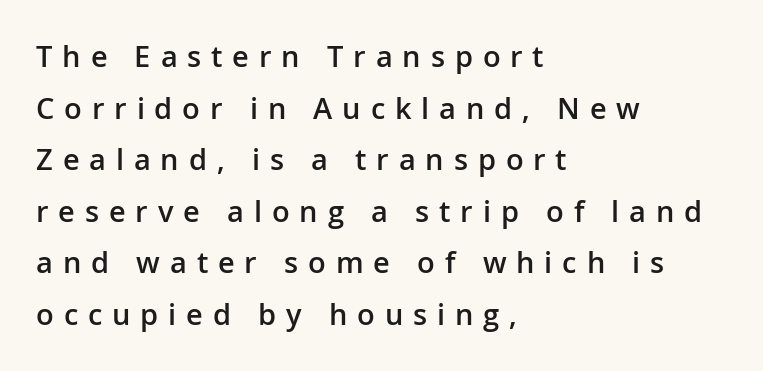
Q: Is the text bold? A: Semi-bold.
Q: Is the text italic (slanted)? A: No, it is upright.
Q: Is the typeface a serif or a sans-serif typeface? A: Sans-serif.
Q: Is the text underlined? A: No.
Q: How is the paragraph aligned? A: Left-aligned.
Q: Is the spacing between letters normal or unusually wide? A: Unusually wide.
Q: Width (condensed, normal, or wide)? A: Normal.
Q: Stroke contrast? A: Low.
Q: x-height? A: Medium.
Q: Monospaced? A: No.
